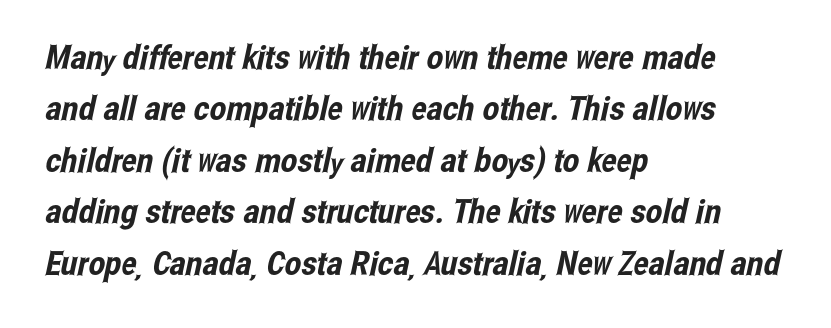
{"serif": "no", "width": "condensed", "stroke_contrast": "low", "x_height": "medium", "monospaced": "no", "underline": "no", "align": "left", "line_spacing": "normal", "line_spacing_ratio": 1.56, "letter_spacing": "normal", "letter_spacing_em": 0.0, "glyph_px": 33}
